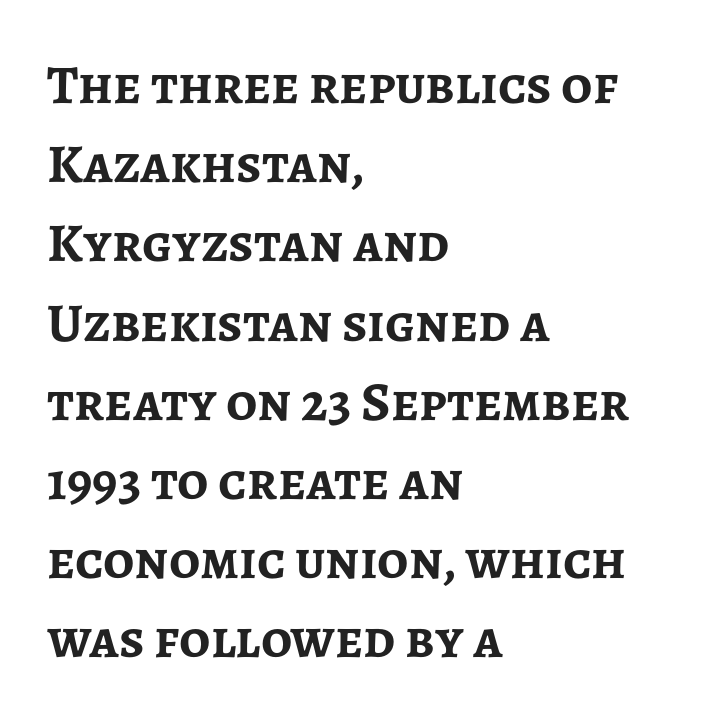
{"serif": "no", "italic": "no", "bold": "yes", "weight": "semibold", "width": "normal", "stroke_contrast": "low", "x_height": "medium", "monospaced": "no", "underline": "no", "align": "left", "line_spacing": "normal", "line_spacing_ratio": 1.44, "letter_spacing": "normal", "letter_spacing_em": 0.0, "glyph_px": 55}
